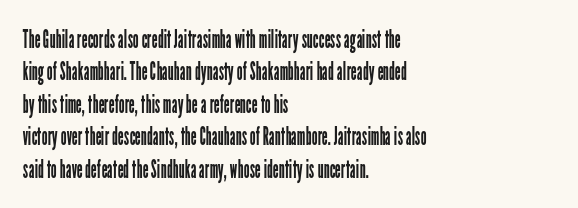
Q: Is the text bold? A: No.
Q: Is the text italic (slanted)? A: No, it is upright.
Q: Is the text underlined? A: No.
Q: How is the paragraph aligned? A: Left-aligned.
Q: Is the spacing between letters normal or unusually wide? A: Normal.
Q: Is the spacing between lines tight, normal or loose? A: Normal.
